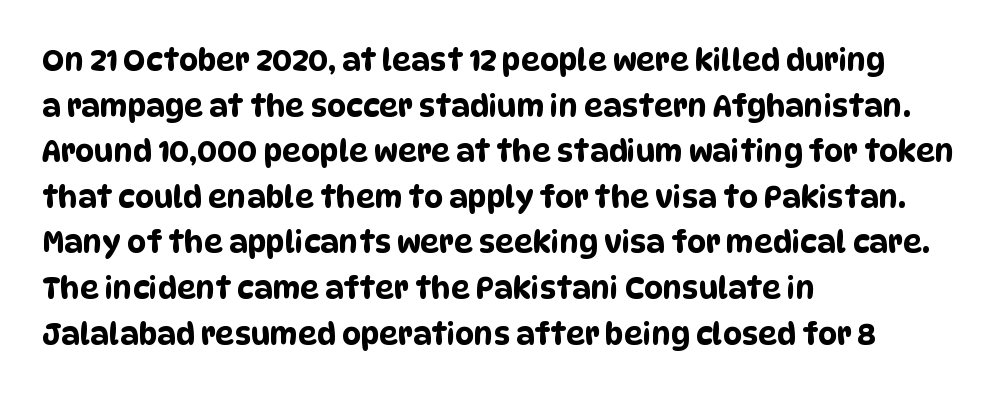
A bare baseline throughout the passage. Left-aligned paragraph, ragged on the right. The face used here is a sans, in the tradition of grotesques and geometrics. These lines keep a tight, regular rhythm from letter to letter. Here the designer chose a conventional face with non-uniform glyph widths. Vertically, the passage feels balanced, rows spaced as you'd expect.
